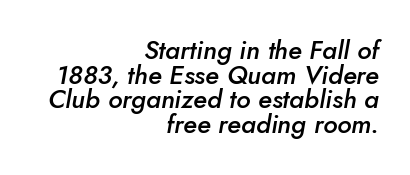
The lines are quadded right. The baseline area is clear. These lines huddle together more closely than default settings would place them. Emphasis by weight is partial: semibold. Standard letterfit; no display-style spreading of the glyphs.
